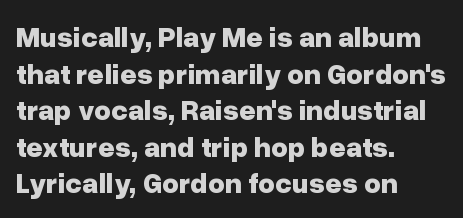
The image shows 29 px bold sans-serif type, upright; set left-aligned, normal line spacing (1.26x), normal letter spacing, not underlined; low stroke contrast and a medium x-height.
